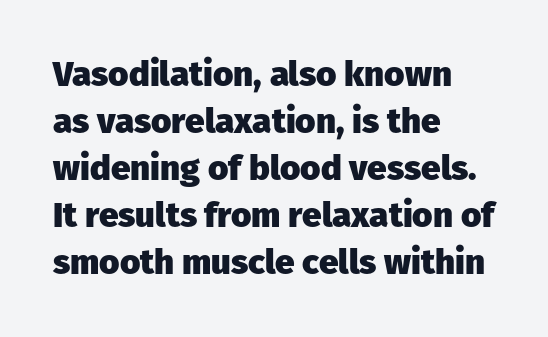
The image shows 35 px heavy sans-serif type, upright; set left-aligned, normal line spacing (1.34x), normal letter spacing, not underlined; low stroke contrast and a medium x-height.
